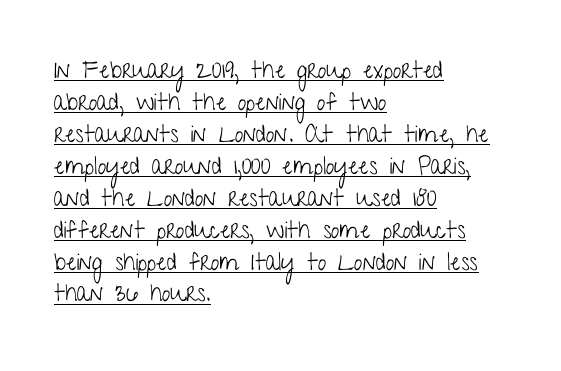
Q: Is the text bold? A: No.
Q: Is the text italic (slanted)? A: No, it is upright.
Q: Is the text underlined? A: Yes.
Q: How is the paragraph aligned? A: Left-aligned.
Q: Is the spacing between letters normal or unusually wide? A: Normal.
Q: Is the spacing between lines tight, normal or loose? A: Normal.
